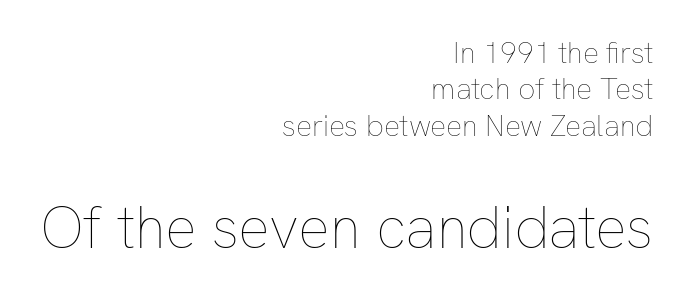
Q: Is the text bold? A: No.
Q: Is the text italic (slanted)? A: No, it is upright.
Q: Is the text underlined? A: No.
Q: How is the paragraph aligned? A: Right-aligned.
Q: Is the spacing between letters normal or unusually wide? A: Normal.
Q: Which block of text is set in a larger size, the first (top) or the second (bottom)? A: The second (bottom) one.
Q: Width (condensed, normal, or wide)? A: Normal.
Q: Stroke contrast? A: Low.
Q: x-height? A: Medium.
Q: Monospaced? A: No.
